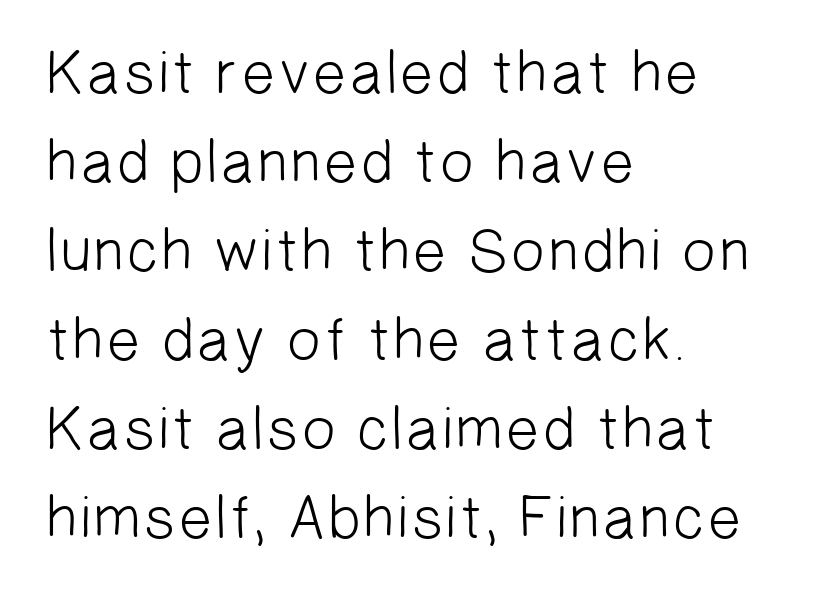
Q: Is the text bold? A: No.
Q: Is the typeface a serif or a sans-serif typeface? A: Sans-serif.
Q: Is the text underlined? A: No.
Q: How is the paragraph aligned? A: Left-aligned.
Q: Is the spacing between letters normal or unusually wide? A: Normal.
Q: Is the spacing between lines tight, normal or loose? A: Normal.
Q: Width (condensed, normal, or wide)? A: Normal.
Q: Stroke contrast? A: Low.
Q: x-height? A: Medium.
Q: Monospaced? A: No.
